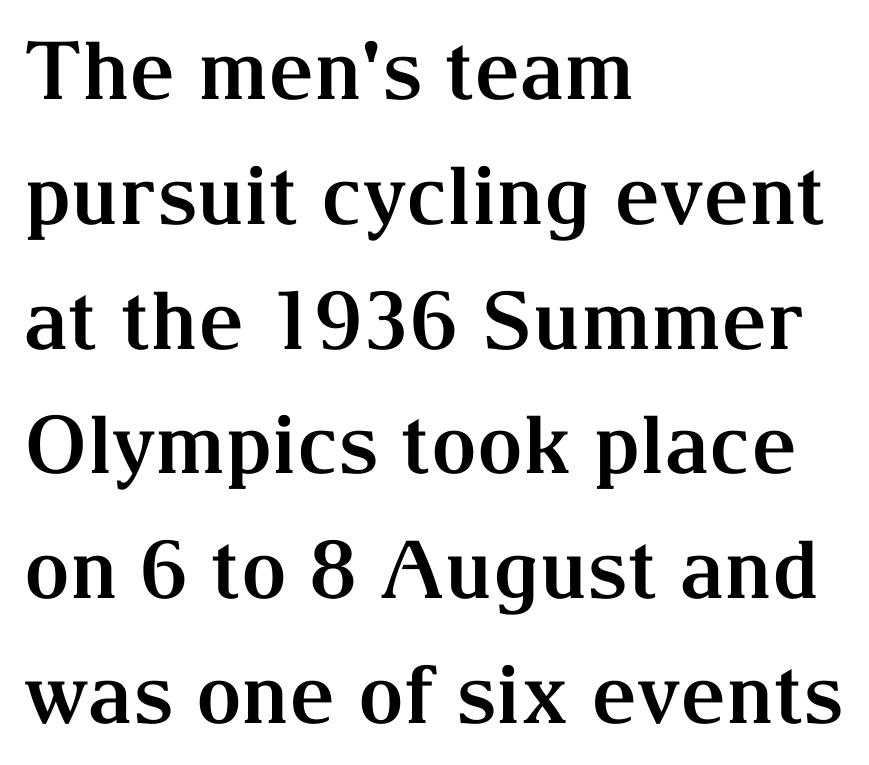
Italic: no, the glyphs are upright roman. These lines are rendered in a variable-pitch font. Students, observe: this is what conventionally led text looks like. The specimen omits any rule beneath the text block's lines.
